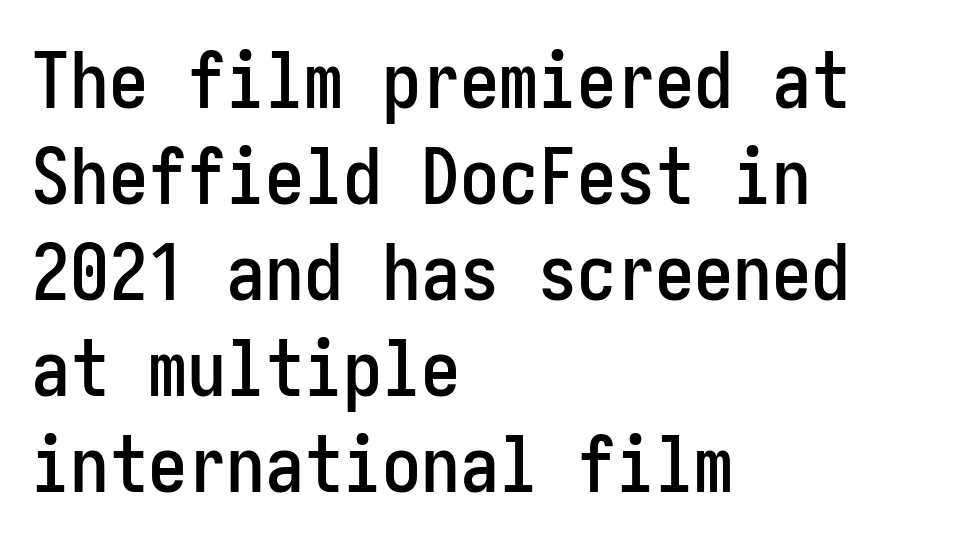
Type without underlining. This sample is left-justified, so line endings fall wherever the words run out. The characters display no serif detailing; their extremities are plain. Here the glyphs are tracked normally, forming tight word shapes. The font's upright variant was chosen for this text.
